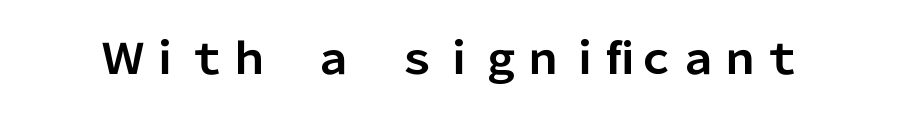
{"serif": "no", "italic": "no", "bold": "yes", "weight": "bold", "width": "normal", "stroke_contrast": "low", "x_height": "medium", "monospaced": "no", "underline": "no", "letter_spacing": "normal", "letter_spacing_em": 0.0, "glyph_px": 42}
